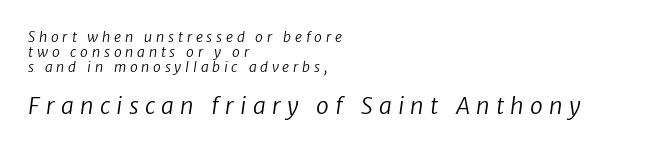
Beneath every word, the page is bare. The letterforms stand isolated, each surrounded by extra space. Note: smaller setting up top, larger setting below. Caption: face not bold, strokes unweighted. Compared with typical paragraphs, the rows here are closer together. The text block is weighted toward the left margin, trailing off unevenly rightward.
